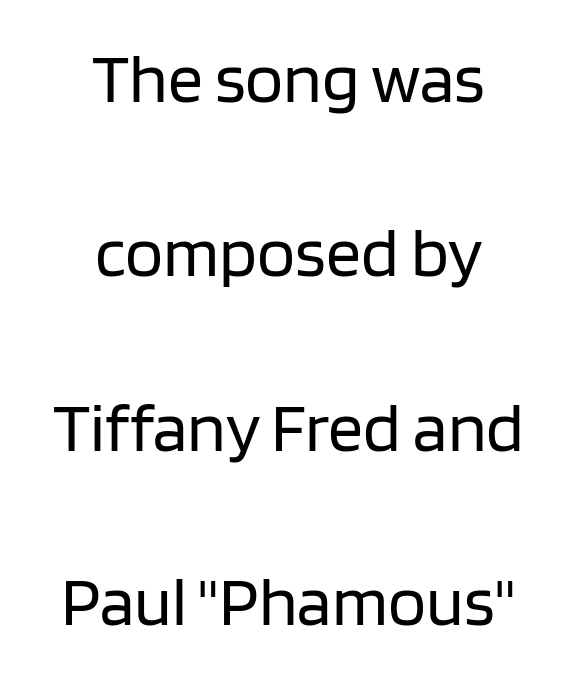
Varying glyph widths throughout — classic text-font behaviour. Does extra space separate the letters? No, they use regular spacing. Letters have the restrained weight of plain body copy at most. The paragraph has two soft edges and a firm central axis. Type style note: lacks serifs. The string is rendered with underlining switched off.
